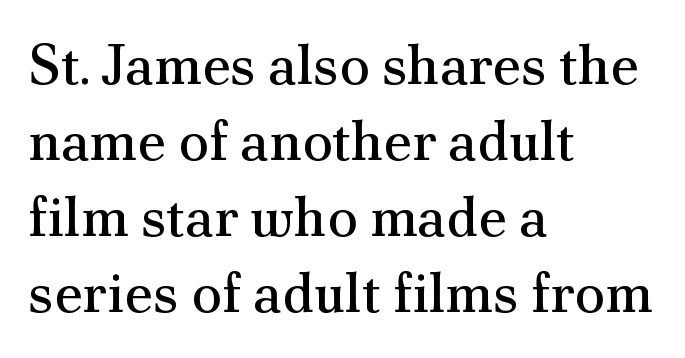
The image shows 56 px regular-weight serif type, upright; set left-aligned, normal line spacing (1.36x), normal letter spacing, not underlined; medium stroke contrast and a small x-height.
